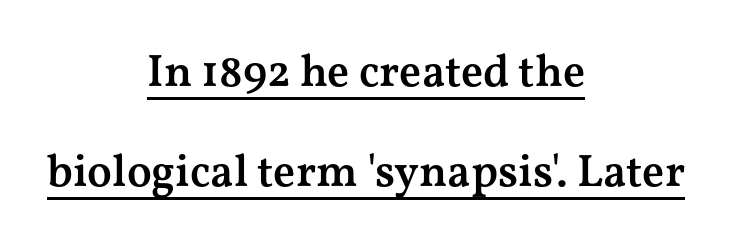
Q: Is the text bold? A: Semi-bold.
Q: Is the text italic (slanted)? A: No, it is upright.
Q: Is the typeface a serif or a sans-serif typeface? A: Serif.
Q: Is the text underlined? A: Yes.
Q: How is the paragraph aligned? A: Centered.
Q: Is the spacing between letters normal or unusually wide? A: Normal.
Q: Is the spacing between lines tight, normal or loose? A: Loose.
Q: Width (condensed, normal, or wide)? A: Wide.
Q: Stroke contrast? A: Medium.
Q: x-height? A: Medium.
Q: Monospaced? A: No.
